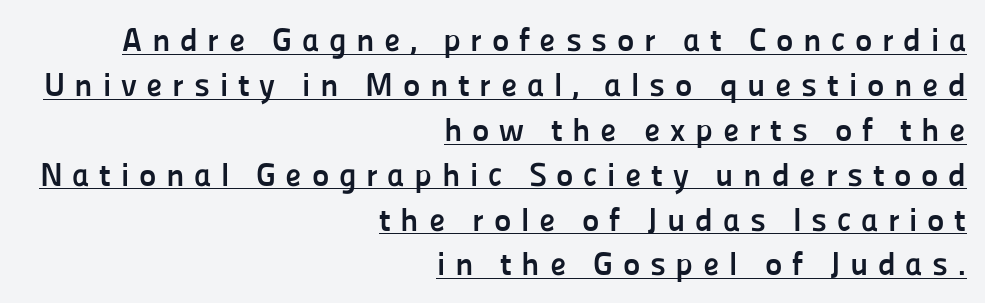
Q: Is the text bold? A: Yes.
Q: Is the text italic (slanted)? A: No, it is upright.
Q: Is the typeface a serif or a sans-serif typeface? A: Sans-serif.
Q: Is the text underlined? A: Yes.
Q: How is the paragraph aligned? A: Right-aligned.
Q: Is the spacing between letters normal or unusually wide? A: Unusually wide.
Q: Is the spacing between lines tight, normal or loose? A: Normal.
Q: Width (condensed, normal, or wide)? A: Normal.
Q: Stroke contrast? A: Low.
Q: x-height? A: Medium.
Q: Monospaced? A: No.
